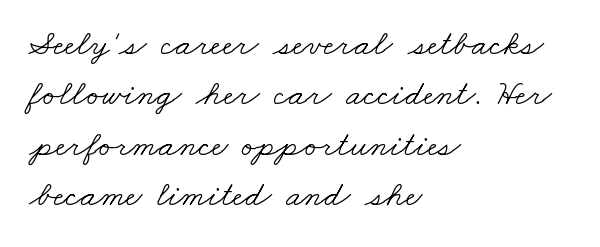
{"serif": "yes", "bold": "no", "weight": "light", "width": "wide", "stroke_contrast": "low", "x_height": "small", "monospaced": "no", "underline": "no", "align": "left", "line_spacing": "normal", "line_spacing_ratio": 1.4, "letter_spacing": "normal", "letter_spacing_em": 0.0, "glyph_px": 36}
